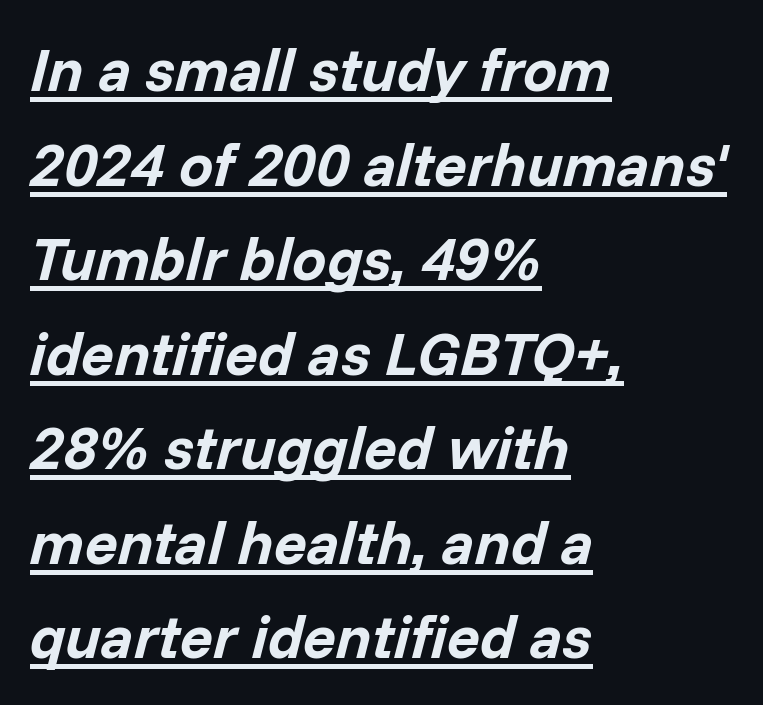
The image shows 61 px bold type, italic (leaning right); set left-aligned, normal line spacing (1.55x), normal letter spacing, underlined; low stroke contrast and a medium x-height.
